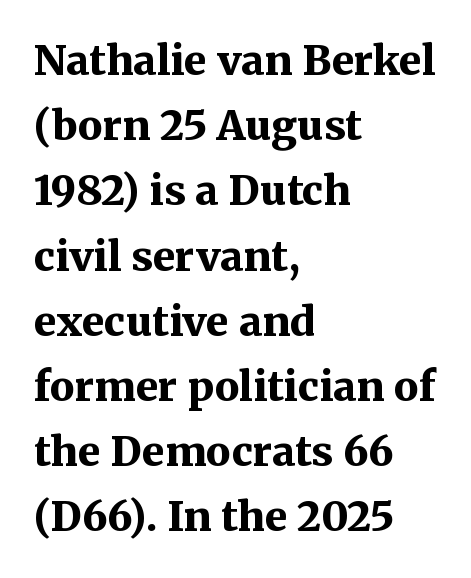
Normally led — the rows are evenly, conventionally spaced. Tracking value appears to be zero — textbook default spacing. The face used here is seriffed, in the tradition of book romans. Underlining? Definitely not there. Spacing verdict: proportional, widths tailored to each character.
